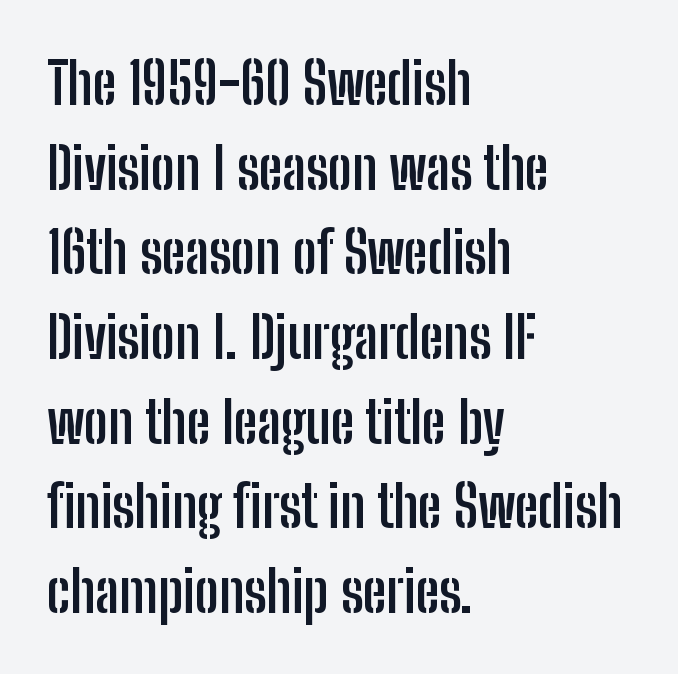
Rows of type keep a routine distance in the vertical direction. In terms of letterspacing, this is plain default setting. Underline: absent. This is sans-serif lettering, the kind often seen on screens and signage. When letters stand straight like this, we call the style roman or upright. The text block is weighted toward the left margin, trailing off unevenly rightward.
